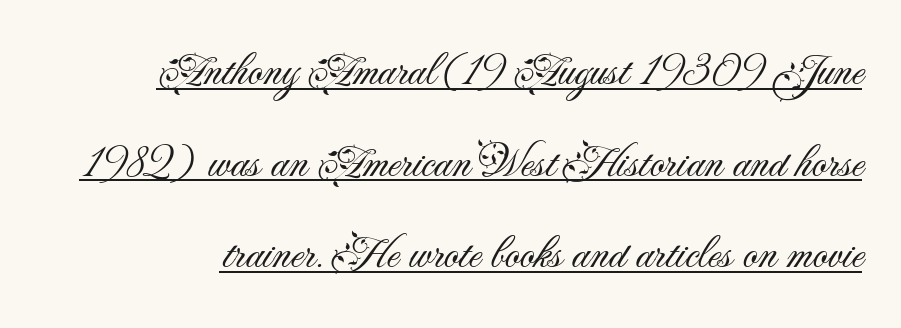
The image shows 46 px light sans-serif type; set loose line spacing (1.99x), normal letter spacing, underlined; medium stroke contrast and a small x-height.
